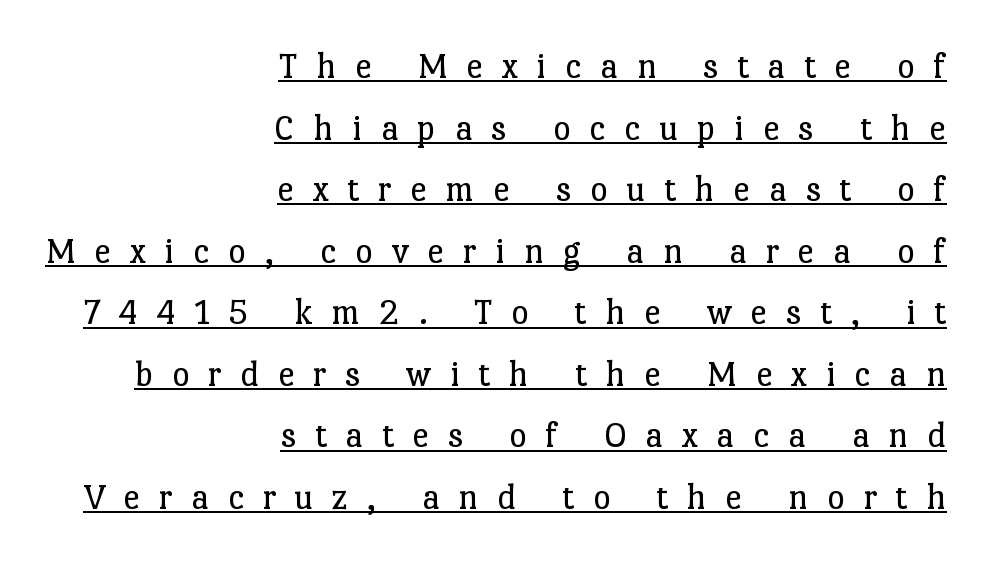
{"serif": "yes", "italic": "no", "bold": "no", "weight": "regular", "width": "normal", "stroke_contrast": "low", "x_height": "medium", "monospaced": "no", "underline": "yes", "align": "right", "line_spacing": "normal", "line_spacing_ratio": 1.62, "letter_spacing": "wide", "letter_spacing_em": 0.49, "glyph_px": 38}
